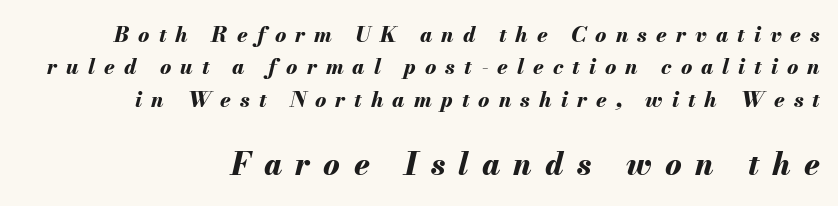
{"italic": "yes", "lean": "right", "slant_degrees": 13, "bold": "yes", "weight": "bold", "width": "normal", "stroke_contrast": "medium", "x_height": "small", "monospaced": "no", "underline": "no", "align": "right", "line_spacing": "normal", "line_spacing_ratio": 1.54, "letter_spacing": "wide", "letter_spacing_em": 0.43, "larger_block": "second", "size_ratio": 1.48, "glyph_px": 31}
